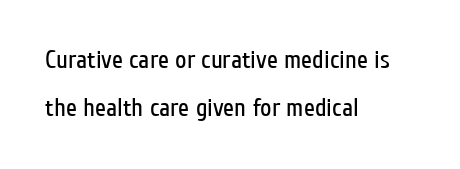
A typesetter would call this leading open, well beyond the default. The passage is arranged the way most books set body copy — flush left. Lines of text with bare space underneath. A quiet, ordinary-to-light weight characterises the typeface. How are the letters spaced? Ordinarily, with no added tracking.
